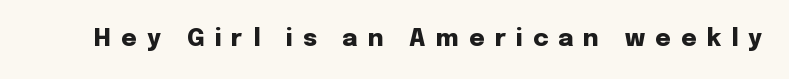
{"italic": "no", "bold": "yes", "underline": "no", "letter_spacing": "wide", "letter_spacing_em": 0.42, "glyph_px": 24}
